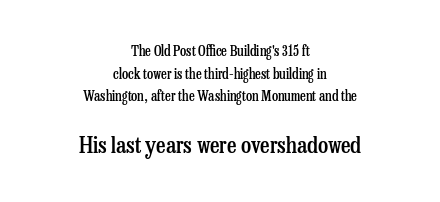
The image shows 23 px text type, upright; set centered, normal line spacing (1.61x), normal letter spacing, not underlined; the second (bottom) block is 1.64x larger.
